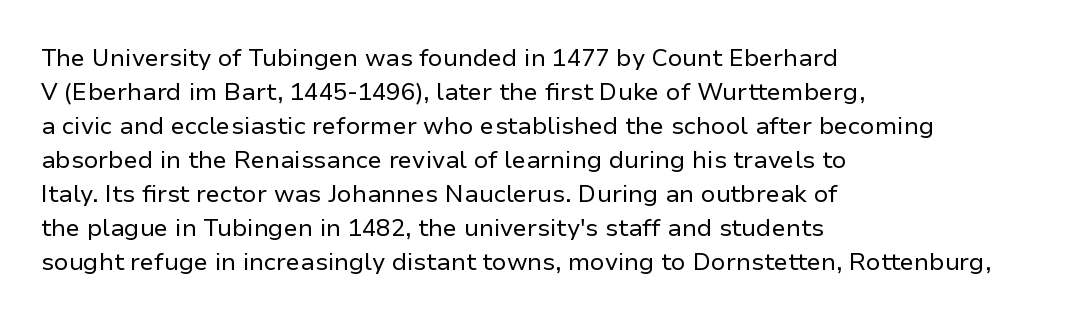
Q: Is the text bold? A: No.
Q: Is the text italic (slanted)? A: No, it is upright.
Q: Is the text underlined? A: No.
Q: How is the paragraph aligned? A: Left-aligned.
Q: Is the spacing between letters normal or unusually wide? A: Normal.
Q: Is the spacing between lines tight, normal or loose? A: Normal.
